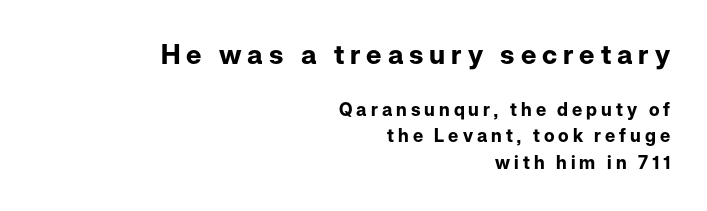
{"italic": "no", "bold": "yes", "underline": "no", "align": "right", "line_spacing": "normal", "line_spacing_ratio": 1.46, "letter_spacing": "wide", "letter_spacing_em": 0.22, "larger_block": "first", "size_ratio": 1.5, "glyph_px": 27}
